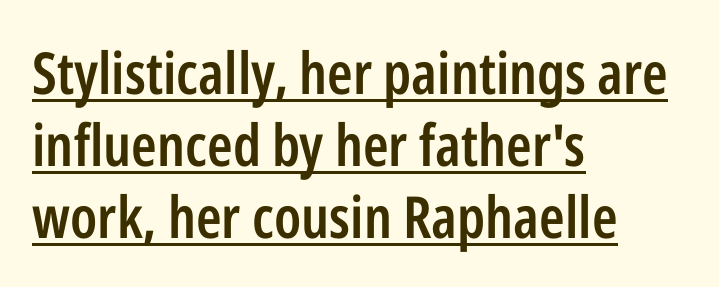
The image shows 58 px semibold, condensed sans-serif type, upright; set left-aligned, line spacing 1.24x, normal letter spacing, underlined; low stroke contrast and a medium x-height.
